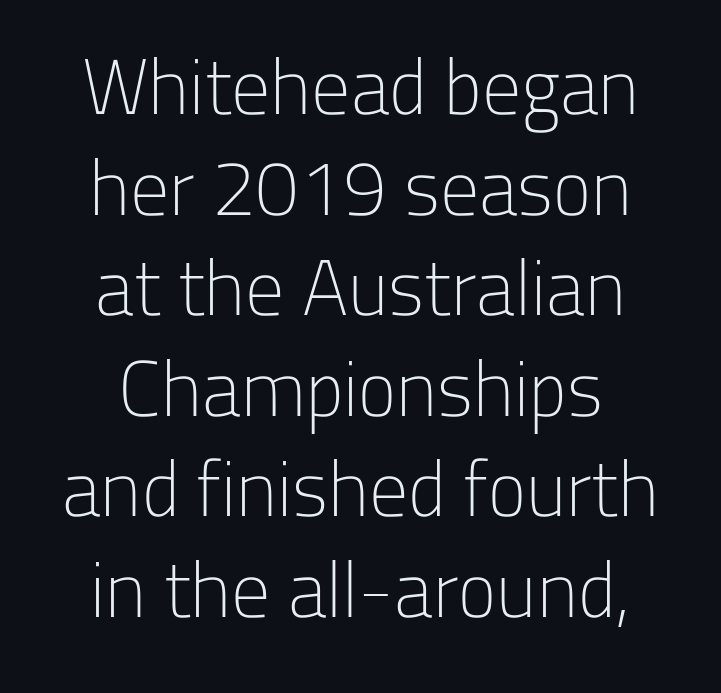
The image shows 78 px light sans-serif type, upright; set normal line spacing (1.29x), normal letter spacing, not underlined; low stroke contrast and a medium x-height.
